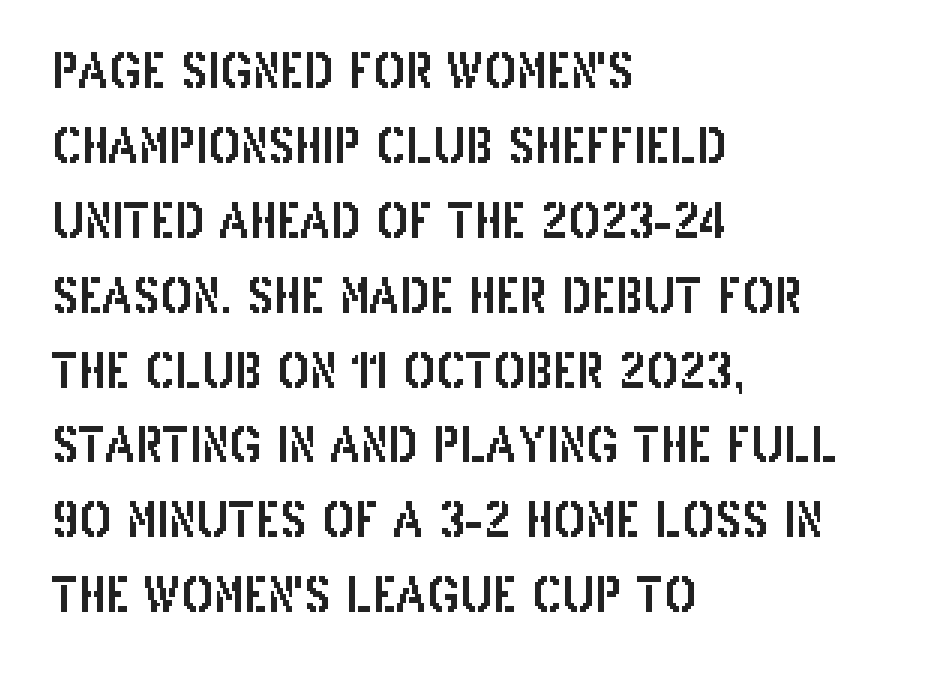
{"serif": "no", "italic": "no", "width": "condensed", "stroke_contrast": "low", "x_height": "large", "monospaced": "no", "underline": "no", "align": "left", "line_spacing": "normal", "line_spacing_ratio": 1.56, "letter_spacing": "normal", "letter_spacing_em": 0.0, "glyph_px": 48}
